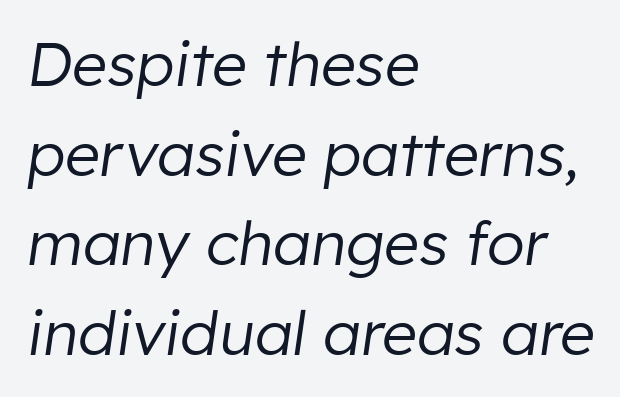
The image shows 61 px regular-weight type, italic (leaning right); set left-aligned, normal line spacing (1.47x), normal letter spacing, not underlined; low stroke contrast and a medium x-height.
